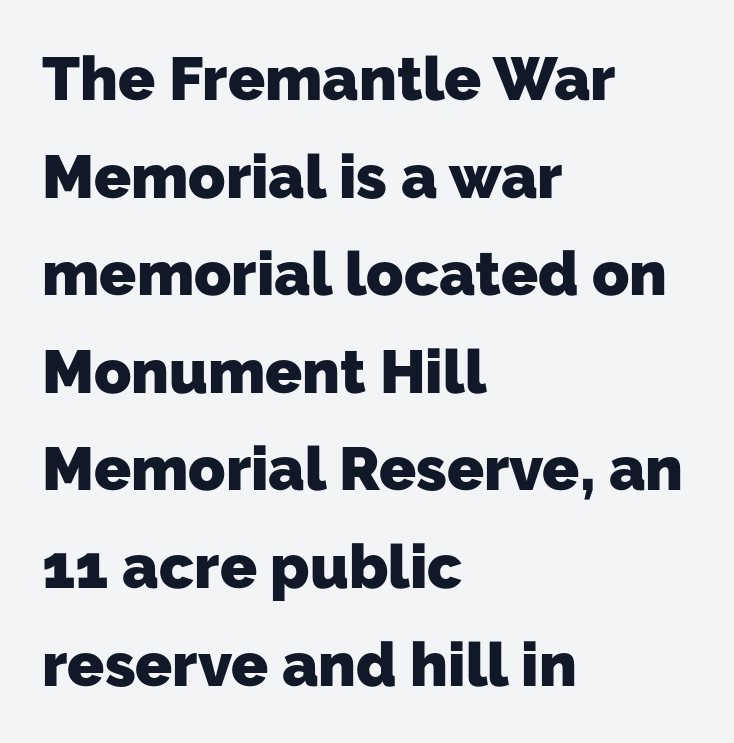
The image shows 61 px heavy sans-serif type; set left-aligned, normal line spacing (1.6x), normal letter spacing, not underlined; low stroke contrast and a medium x-height.
